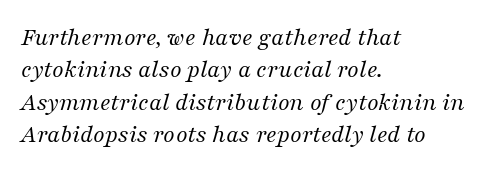
{"italic": "yes", "lean": "right", "slant_degrees": 16, "bold": "no", "underline": "no", "align": "left", "line_spacing": "normal", "line_spacing_ratio": 1.25, "letter_spacing": "normal", "letter_spacing_em": 0.0, "glyph_px": 26}
